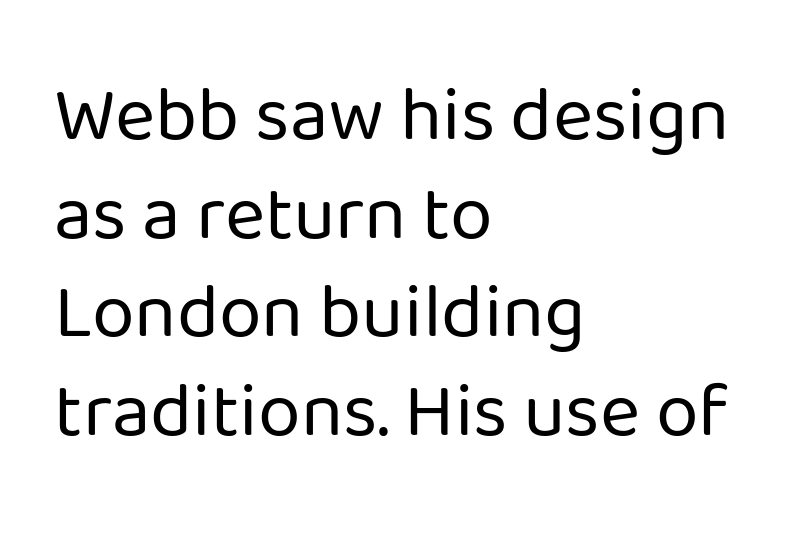
Q: Is the text bold? A: No.
Q: Is the text italic (slanted)? A: No, it is upright.
Q: Is the typeface a serif or a sans-serif typeface? A: Sans-serif.
Q: Is the text underlined? A: No.
Q: How is the paragraph aligned? A: Left-aligned.
Q: Is the spacing between letters normal or unusually wide? A: Normal.
Q: Is the spacing between lines tight, normal or loose? A: Normal.
Q: Width (condensed, normal, or wide)? A: Normal.
Q: Stroke contrast? A: Low.
Q: x-height? A: Medium.
Q: Monospaced? A: No.
